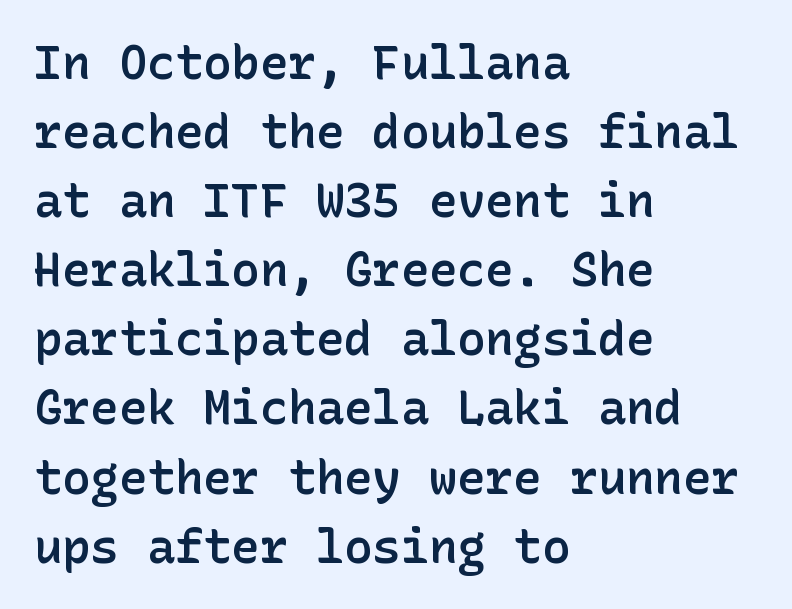
The image shows 47 px semibold sans-serif type, upright; set left-aligned, normal line spacing (1.47x), normal letter spacing, not underlined; low stroke contrast and a medium x-height.
